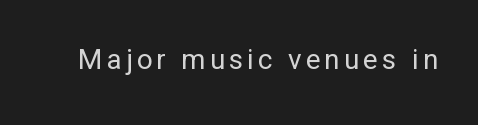
The image shows 28 px regular-weight sans-serif type, upright; set not underlined; low stroke contrast and a medium x-height.
